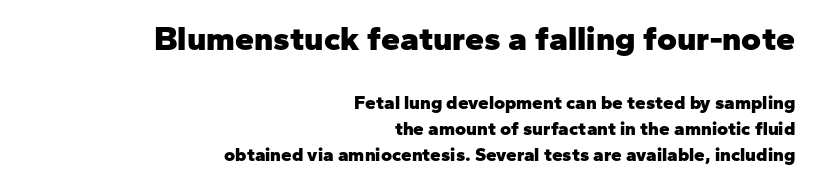
Q: Is the text bold? A: Yes.
Q: Is the text italic (slanted)? A: No, it is upright.
Q: Is the typeface a serif or a sans-serif typeface? A: Sans-serif.
Q: Is the text underlined? A: No.
Q: How is the paragraph aligned? A: Right-aligned.
Q: Is the spacing between letters normal or unusually wide? A: Normal.
Q: Is the spacing between lines tight, normal or loose? A: Normal.
Q: Which block of text is set in a larger size, the first (top) or the second (bottom)? A: The first (top) one.
Q: Width (condensed, normal, or wide)? A: Normal.
Q: Stroke contrast? A: Low.
Q: x-height? A: Medium.
Q: Monospaced? A: No.
